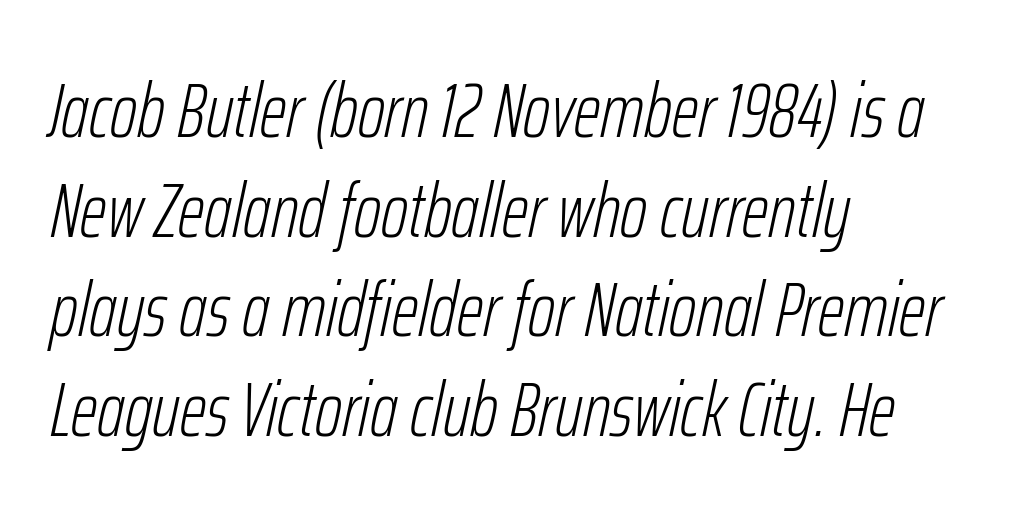
Q: Is the text bold? A: No.
Q: Is the text italic (slanted)? A: Yes, it leans right by about 12 degrees.
Q: Is the text underlined? A: No.
Q: How is the paragraph aligned? A: Left-aligned.
Q: Is the spacing between letters normal or unusually wide? A: Normal.
Q: Is the spacing between lines tight, normal or loose? A: Normal.
Q: Width (condensed, normal, or wide)? A: Condensed.
Q: Stroke contrast? A: Low.
Q: x-height? A: Medium.
Q: Monospaced? A: No.
